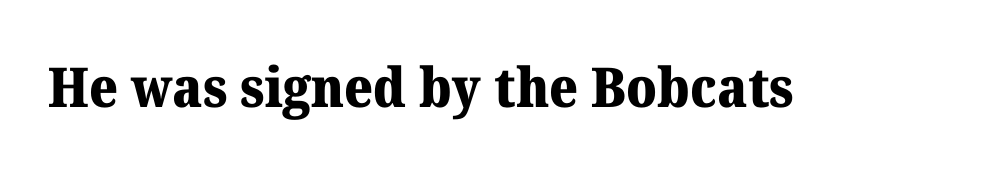
Q: Is the text bold? A: Yes.
Q: Is the text italic (slanted)? A: No, it is upright.
Q: Is the typeface a serif or a sans-serif typeface? A: Serif.
Q: Is the text underlined? A: No.
Q: Is the spacing between letters normal or unusually wide? A: Normal.
Q: Width (condensed, normal, or wide)? A: Normal.
Q: Stroke contrast? A: Medium.
Q: x-height? A: Medium.
Q: Monospaced? A: No.
